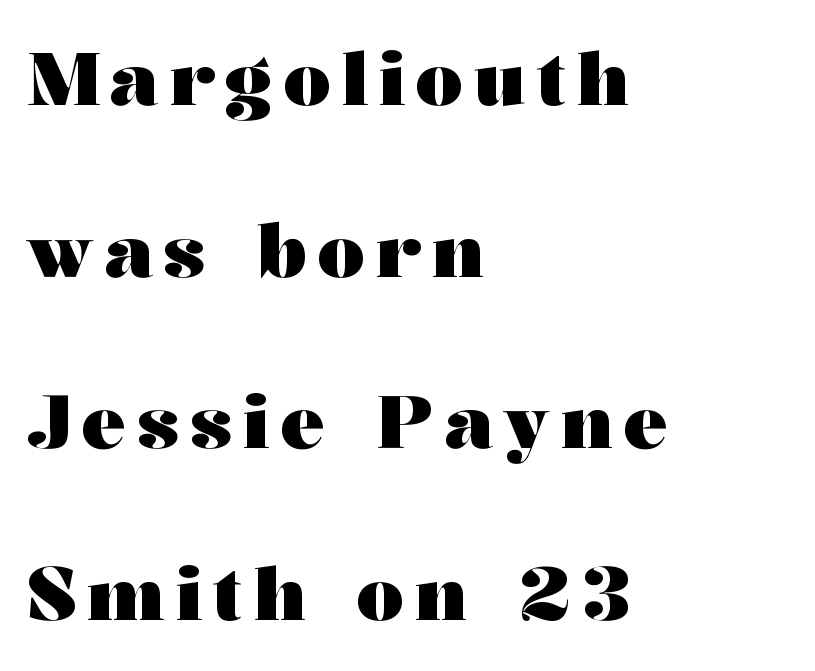
Q: Is the text bold? A: Yes.
Q: Is the text italic (slanted)? A: No, it is upright.
Q: Is the typeface a serif or a sans-serif typeface? A: Serif.
Q: Is the text underlined? A: No.
Q: How is the paragraph aligned? A: Left-aligned.
Q: Is the spacing between lines tight, normal or loose? A: Loose.
Q: Width (condensed, normal, or wide)? A: Wide.
Q: Stroke contrast? A: Medium.
Q: x-height? A: Medium.
Q: Monospaced? A: No.
